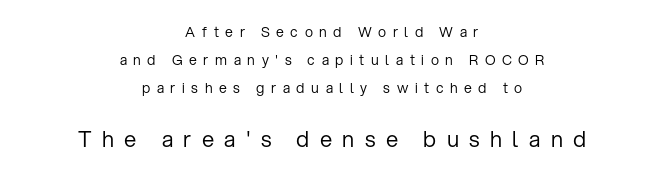
{"italic": "no", "bold": "no", "underline": "no", "align": "center", "line_spacing": "loose", "line_spacing_ratio": 1.99, "letter_spacing": "wide", "letter_spacing_em": 0.47, "larger_block": "second", "size_ratio": 1.57, "glyph_px": 22}
